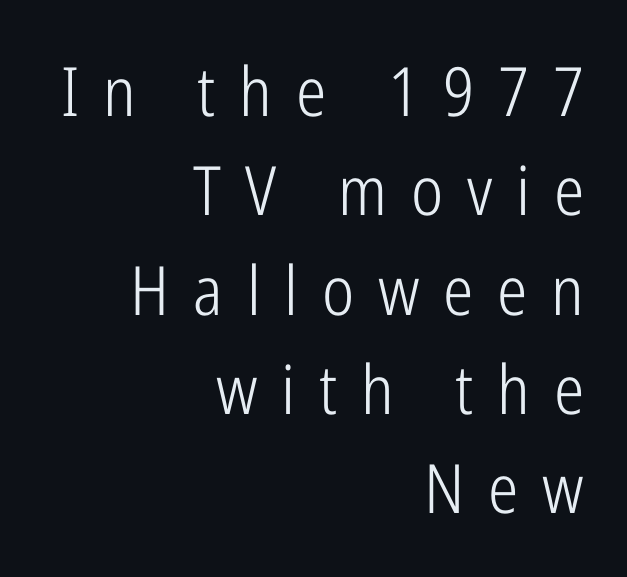
The image shows 68 px light, condensed sans-serif type, upright; set right-aligned, normal line spacing (1.46x), unusually wide letter spacing (+0.35 em), not underlined; low stroke contrast and a medium x-height.
